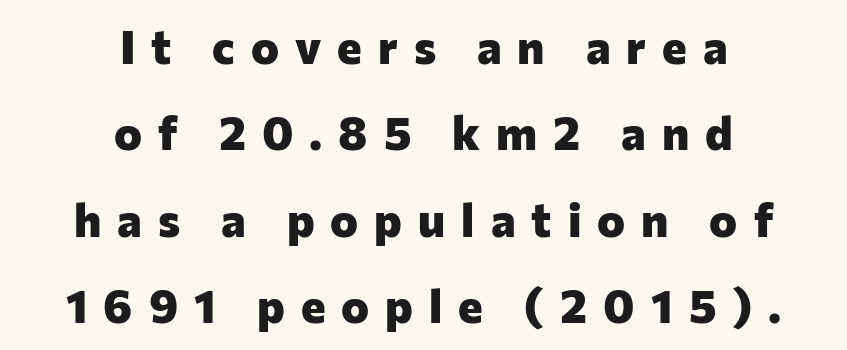
Q: Is the text bold? A: Yes.
Q: Is the text italic (slanted)? A: No, it is upright.
Q: Is the typeface a serif or a sans-serif typeface? A: Sans-serif.
Q: Is the text underlined? A: No.
Q: How is the paragraph aligned? A: Centered.
Q: Is the spacing between letters normal or unusually wide? A: Unusually wide.
Q: Width (condensed, normal, or wide)? A: Normal.
Q: Stroke contrast? A: Low.
Q: x-height? A: Medium.
Q: Monospaced? A: No.
